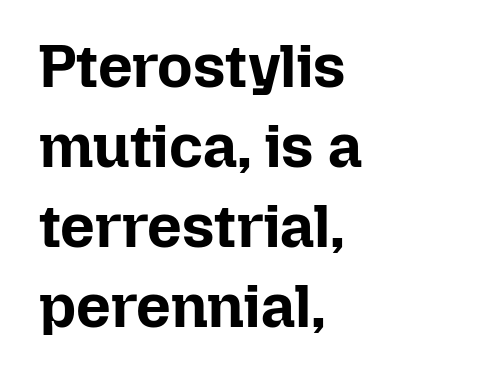
Q: Is the text bold? A: Yes.
Q: Is the text italic (slanted)? A: No, it is upright.
Q: Is the text underlined? A: No.
Q: How is the paragraph aligned? A: Left-aligned.
Q: Is the spacing between letters normal or unusually wide? A: Normal.
Q: Is the spacing between lines tight, normal or loose? A: Normal.
Q: Width (condensed, normal, or wide)? A: Normal.
Q: Stroke contrast? A: Low.
Q: x-height? A: Medium.
Q: Monospaced? A: No.
